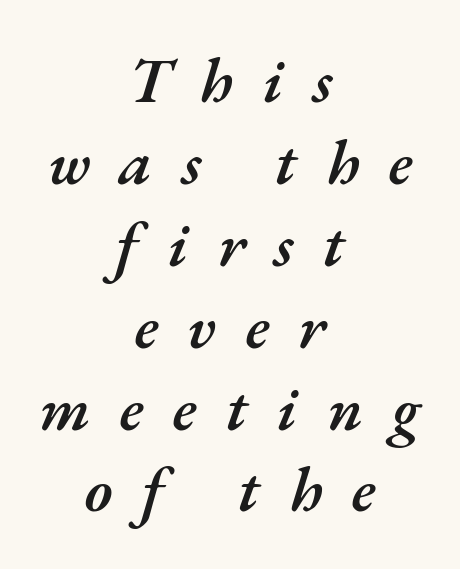
The image shows 63 px semibold type, italic (leaning right); set centered, normal line spacing (1.3x), unusually wide letter spacing (+0.47 em), not underlined; medium stroke contrast and a small x-height.
